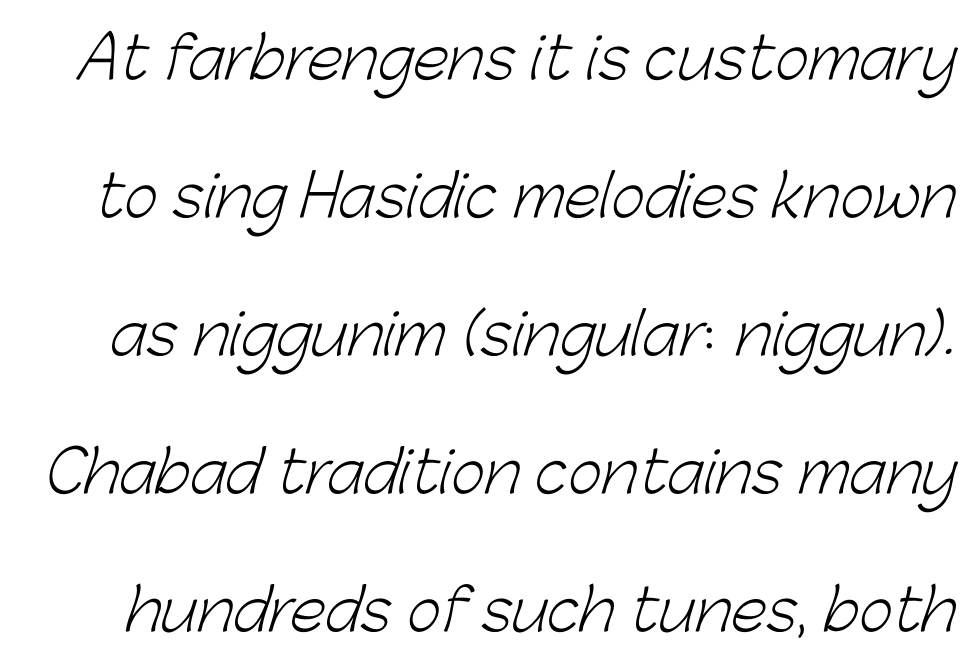
{"serif": "no", "bold": "no", "weight": "light", "width": "normal", "stroke_contrast": "low", "x_height": "medium", "monospaced": "no", "underline": "no", "line_spacing": "loose", "line_spacing_ratio": 2.38, "letter_spacing": "normal", "letter_spacing_em": 0.0, "glyph_px": 58}
